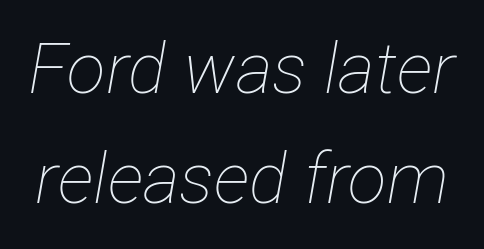
Q: Is the text bold? A: No.
Q: Is the text italic (slanted)? A: Yes, it leans right by about 12 degrees.
Q: Is the text underlined? A: No.
Q: Is the spacing between letters normal or unusually wide? A: Normal.
Q: Is the spacing between lines tight, normal or loose? A: Normal.
Q: Width (condensed, normal, or wide)? A: Condensed.
Q: Stroke contrast? A: Low.
Q: x-height? A: Medium.
Q: Monospaced? A: No.
